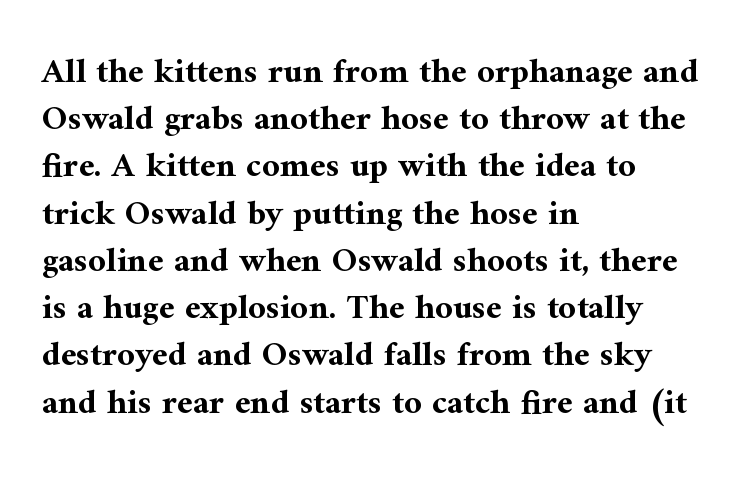
Q: Is the text bold? A: Yes.
Q: Is the text italic (slanted)? A: No, it is upright.
Q: Is the typeface a serif or a sans-serif typeface? A: Serif.
Q: Is the text underlined? A: No.
Q: How is the paragraph aligned? A: Left-aligned.
Q: Is the spacing between letters normal or unusually wide? A: Normal.
Q: Is the spacing between lines tight, normal or loose? A: Normal.
Q: Width (condensed, normal, or wide)? A: Normal.
Q: Stroke contrast? A: Medium.
Q: x-height? A: Medium.
Q: Monospaced? A: No.
